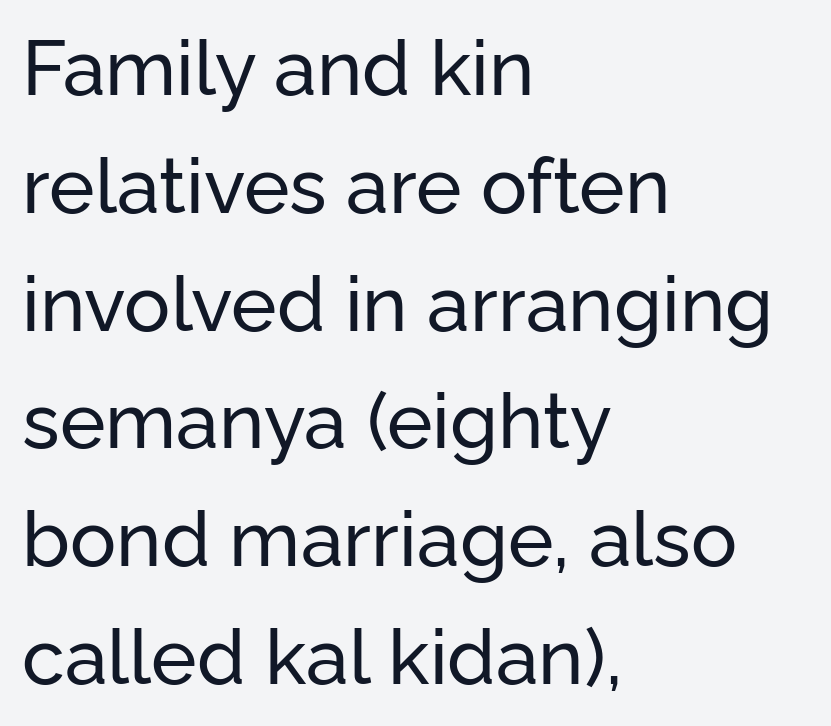
The letters sit at their default tracking, neither squeezed nor spread. Each letter's strokes conclude bluntly, with no projecting serifs. Letters rest on an invisible, unmarked baseline. A typesetter would call this proportional, since set widths differ per character. Tall strokes in this sample are plumb rather than angled. Does the copy run flush right? No — it runs flush left.
